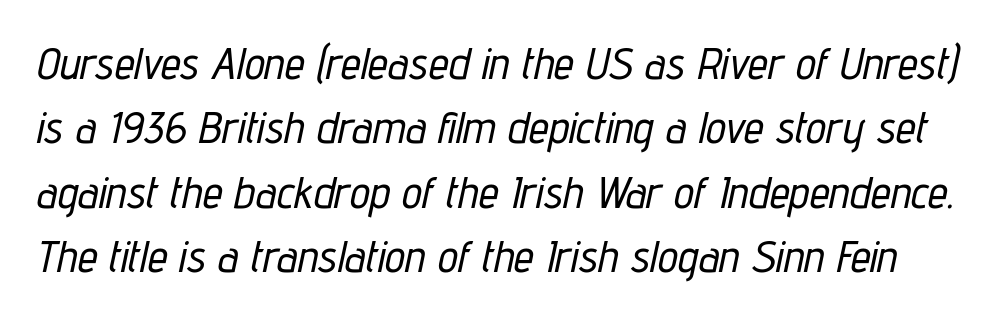
{"italic": "yes", "lean": "right", "slant_degrees": 12, "width": "condensed", "stroke_contrast": "low", "x_height": "medium", "monospaced": "no", "underline": "no", "line_spacing": "normal", "line_spacing_ratio": 1.43, "letter_spacing": "normal", "letter_spacing_em": 0.0, "glyph_px": 45}
